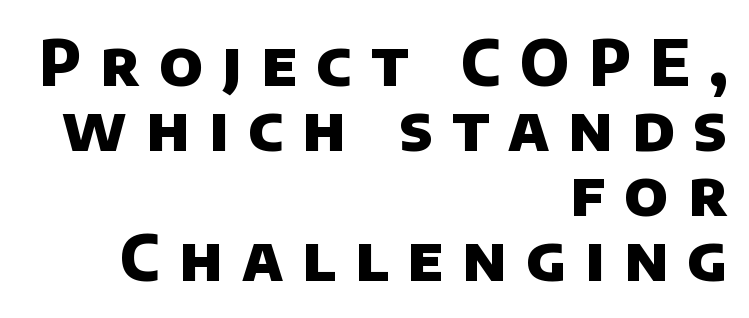
The image shows 62 px heavy sans-serif type; set right-aligned, tight line spacing (1.05x), unusually wide letter spacing (+0.31 em), not underlined; low stroke contrast and a large x-height.
